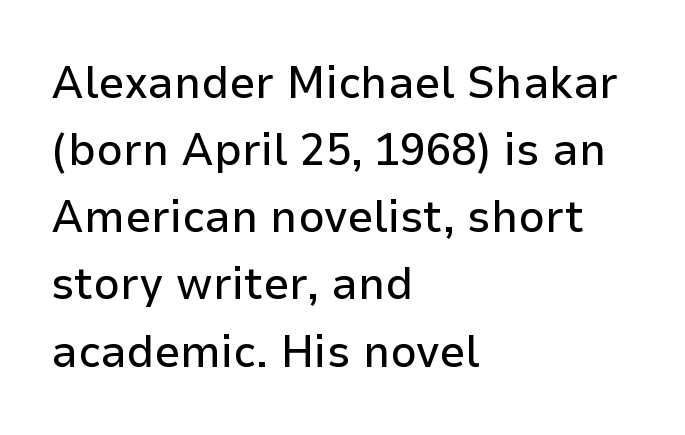
{"serif": "no", "italic": "no", "width": "normal", "stroke_contrast": "low", "x_height": "medium", "monospaced": "no", "underline": "no", "align": "left", "line_spacing": "normal", "line_spacing_ratio": 1.46, "letter_spacing": "normal", "letter_spacing_em": 0.0, "glyph_px": 46}
